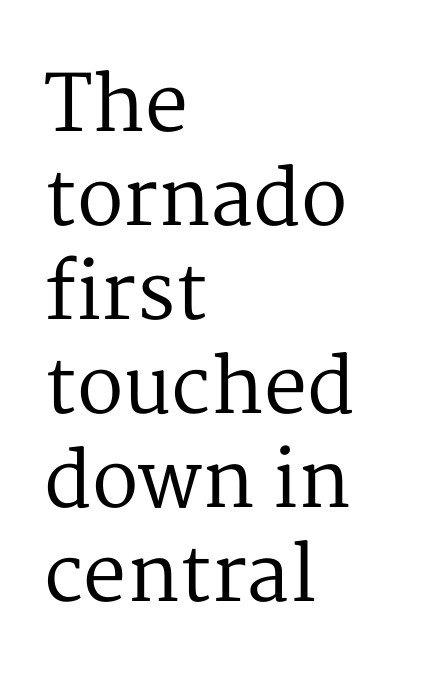
{"serif": "yes", "italic": "no", "bold": "no", "weight": "regular", "width": "normal", "stroke_contrast": "medium", "x_height": "medium", "monospaced": "no", "underline": "no", "align": "left", "line_spacing_ratio": 1.22, "letter_spacing": "normal", "letter_spacing_em": 0.0, "glyph_px": 77}
